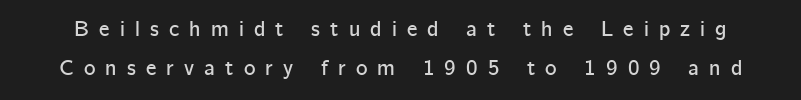
{"italic": "no", "underline": "no", "line_spacing_ratio": 1.78, "letter_spacing": "wide", "letter_spacing_em": 0.46, "glyph_px": 22}
